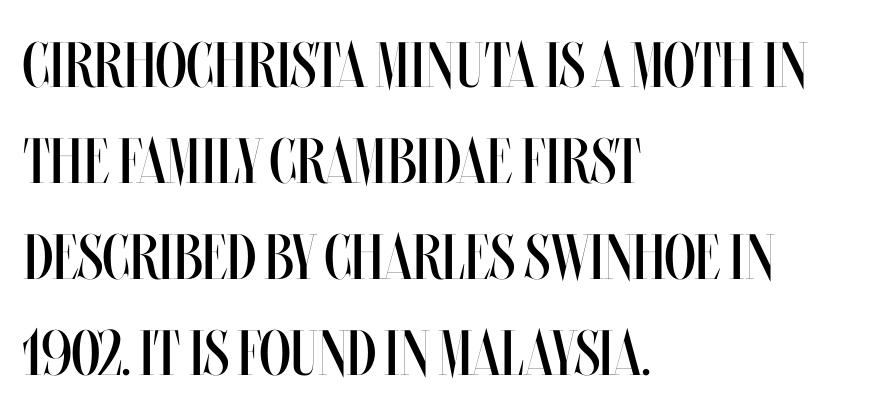
{"italic": "no", "bold": "no", "weight": "regular", "width": "condensed", "stroke_contrast": "medium", "x_height": "large", "monospaced": "no", "underline": "no", "align": "left", "line_spacing": "normal", "line_spacing_ratio": 1.5, "letter_spacing": "normal", "letter_spacing_em": 0.0, "glyph_px": 64}
